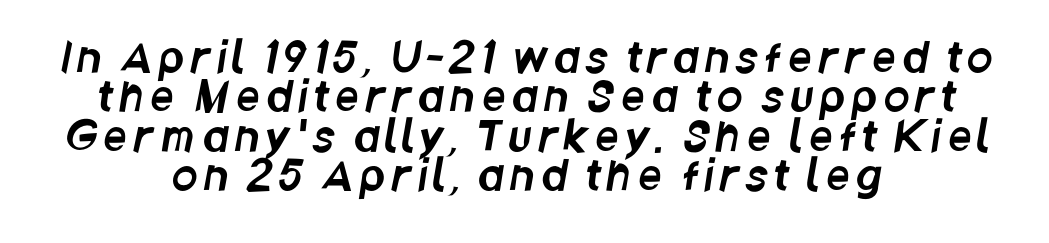
The image shows 41 px condensed sans-serif type; set centered, tight line spacing (0.96x), not underlined; low stroke contrast and a large x-height.
